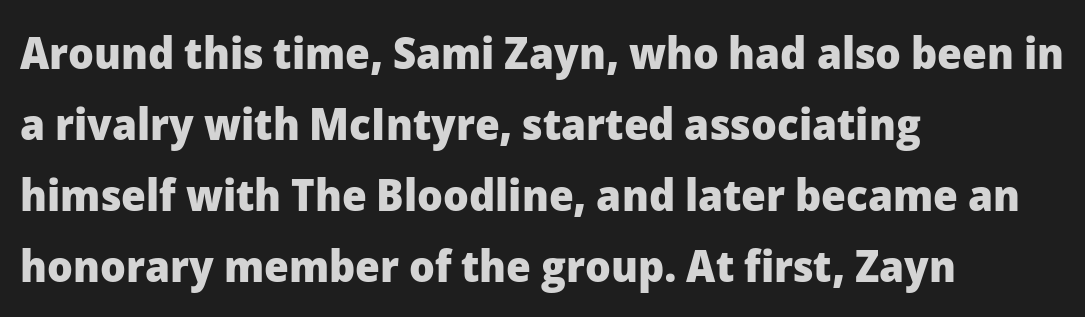
Q: Is the text bold? A: Yes.
Q: Is the text italic (slanted)? A: No, it is upright.
Q: Is the typeface a serif or a sans-serif typeface? A: Sans-serif.
Q: Is the text underlined? A: No.
Q: How is the paragraph aligned? A: Left-aligned.
Q: Is the spacing between letters normal or unusually wide? A: Normal.
Q: Is the spacing between lines tight, normal or loose? A: Normal.
Q: Width (condensed, normal, or wide)? A: Normal.
Q: Stroke contrast? A: Low.
Q: x-height? A: Medium.
Q: Monospaced? A: No.
